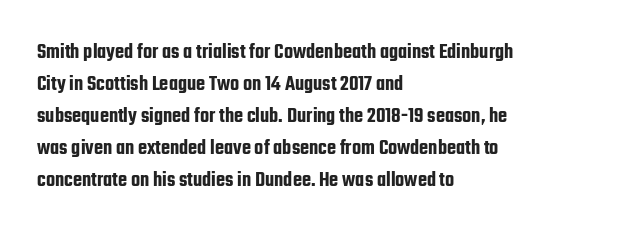
The image shows 21 px text type, upright; set left-aligned, normal line spacing (1.52x), normal letter spacing, not underlined.
